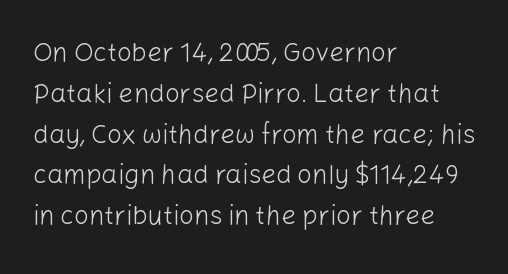
The image shows 26 px text type, upright; set left-aligned, normal line spacing (1.57x), normal letter spacing, not underlined.
